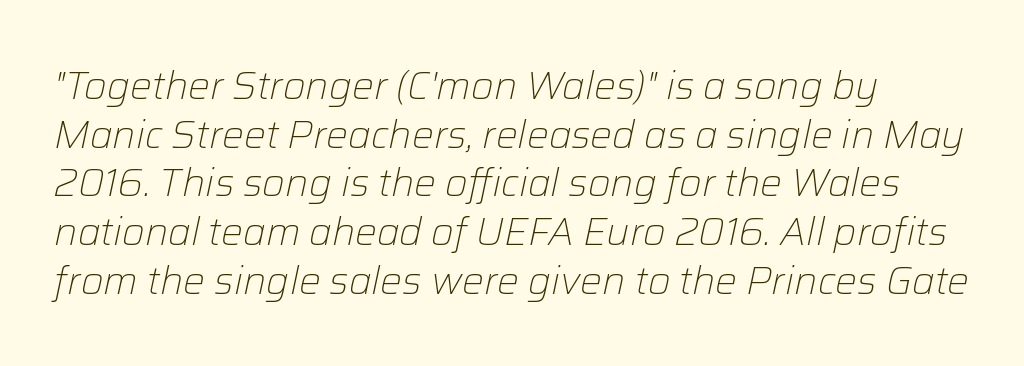
Q: Is the text bold? A: No.
Q: Is the text italic (slanted)? A: Yes, it leans right by about 12 degrees.
Q: Is the text underlined? A: No.
Q: Is the spacing between letters normal or unusually wide? A: Normal.
Q: Is the spacing between lines tight, normal or loose? A: Normal.
Q: Width (condensed, normal, or wide)? A: Normal.
Q: Stroke contrast? A: Low.
Q: x-height? A: Medium.
Q: Monospaced? A: No.
